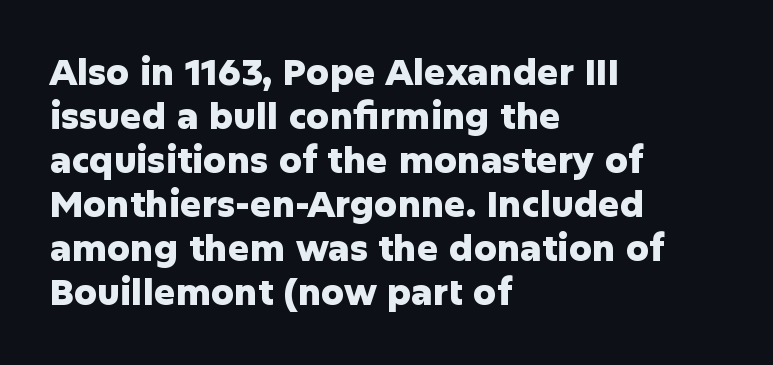
Is the letter spacing exaggerated? No — it looks like the ordinary default. A dark, heavy texture on the line: the type is bold. Any mark beneath the type? The region is blank. Left-aligned paragraph, ragged on the right. The rendering uses natural spacing where letterforms have individual widths.
